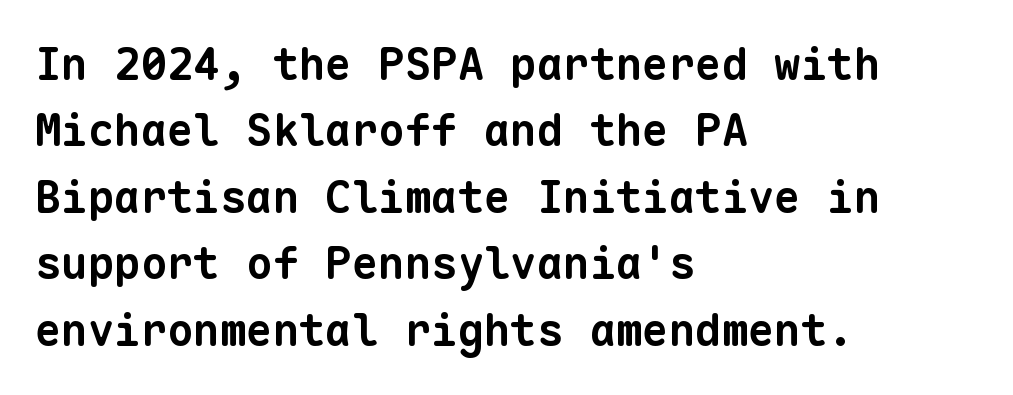
The image shows 44 px bold sans-serif type, monospaced; set left-aligned, normal line spacing (1.51x), normal letter spacing, not underlined; low stroke contrast and a medium x-height.
